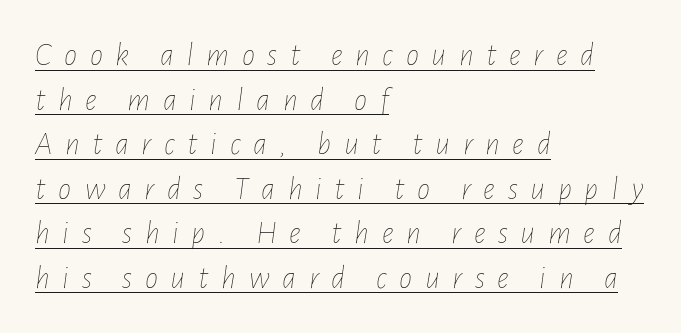
Regarding leading, the lines here are spaced in the standard way. One-word summary of the alignment: left. The typesetter has applied underlining to the passage shown. The horizontal fit of the characters is loose and conspicuously gappy.
